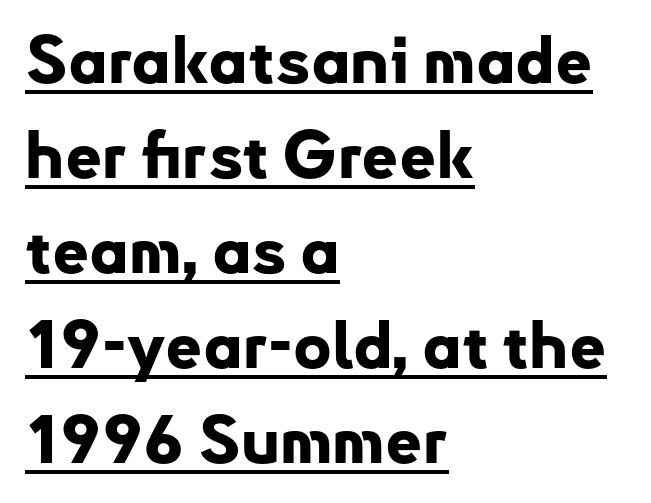
{"serif": "no", "italic": "no", "bold": "yes", "weight": "bold", "width": "normal", "stroke_contrast": "low", "x_height": "small", "monospaced": "no", "underline": "yes", "align": "left", "line_spacing": "normal", "line_spacing_ratio": 1.46, "letter_spacing": "normal", "letter_spacing_em": 0.0, "glyph_px": 65}
